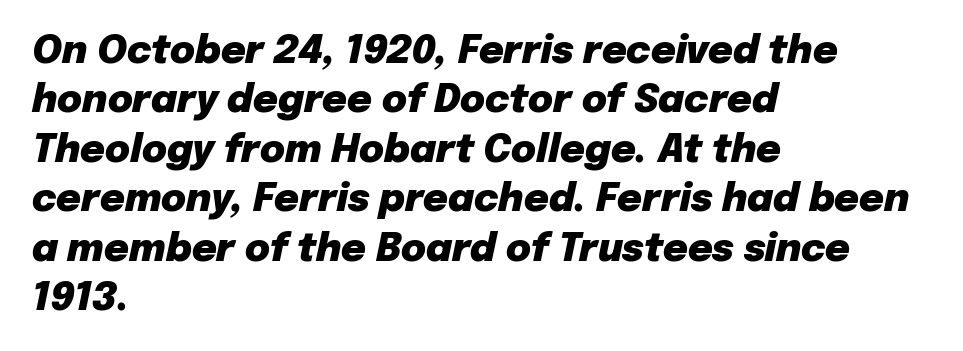
This rendering leaves character spacing at its baseline value. You could not count columns in this text — the font is proportionally spaced. The font's italic variant was chosen for this text. The lines sit at an ordinary, default distance from one another. This is heavy type, rendered in bold. The foot of each line stays bare and open.
